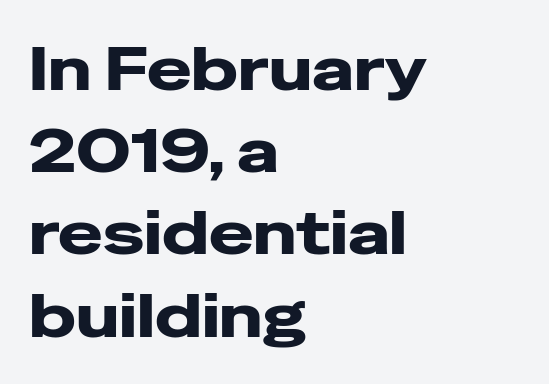
Q: Is the text bold? A: Yes.
Q: Is the text italic (slanted)? A: No, it is upright.
Q: Is the typeface a serif or a sans-serif typeface? A: Sans-serif.
Q: Is the text underlined? A: No.
Q: How is the paragraph aligned? A: Left-aligned.
Q: Is the spacing between letters normal or unusually wide? A: Normal.
Q: Is the spacing between lines tight, normal or loose? A: Normal.
Q: Width (condensed, normal, or wide)? A: Wide.
Q: Stroke contrast? A: Low.
Q: x-height? A: Medium.
Q: Monospaced? A: No.
